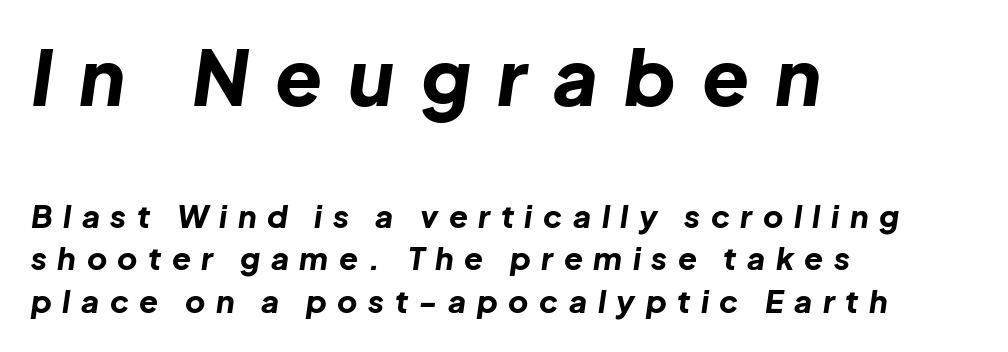
Q: Is the text bold? A: Yes.
Q: Is the text italic (slanted)? A: Yes, it leans right by about 8 degrees.
Q: Is the text underlined? A: No.
Q: How is the paragraph aligned? A: Left-aligned.
Q: Is the spacing between letters normal or unusually wide? A: Unusually wide.
Q: Is the spacing between lines tight, normal or loose? A: Normal.
Q: Which block of text is set in a larger size, the first (top) or the second (bottom)? A: The first (top) one.
Q: Width (condensed, normal, or wide)? A: Normal.
Q: Stroke contrast? A: Low.
Q: x-height? A: Medium.
Q: Monospaced? A: No.
